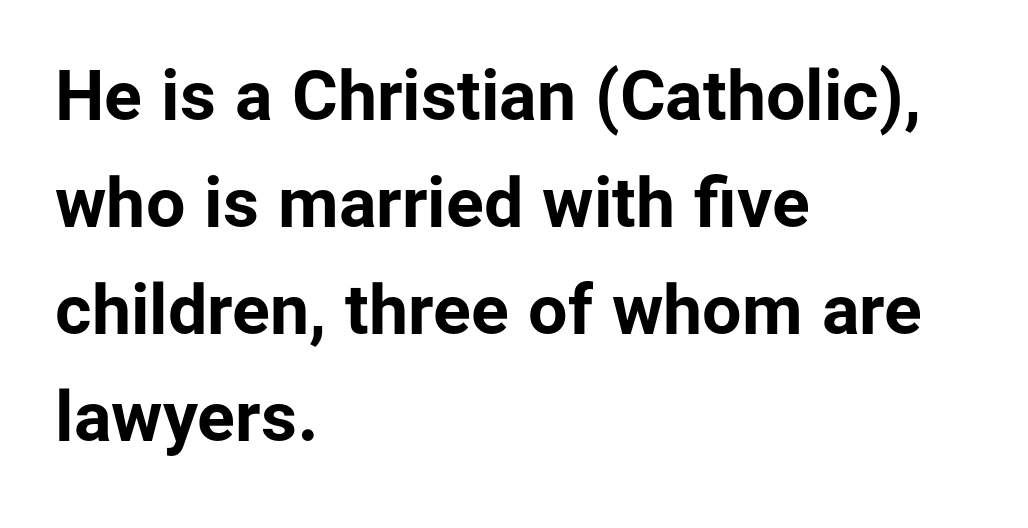
The image shows 70 px bold sans-serif type, upright; set left-aligned, normal line spacing (1.53x), normal letter spacing, not underlined; low stroke contrast and a medium x-height.
